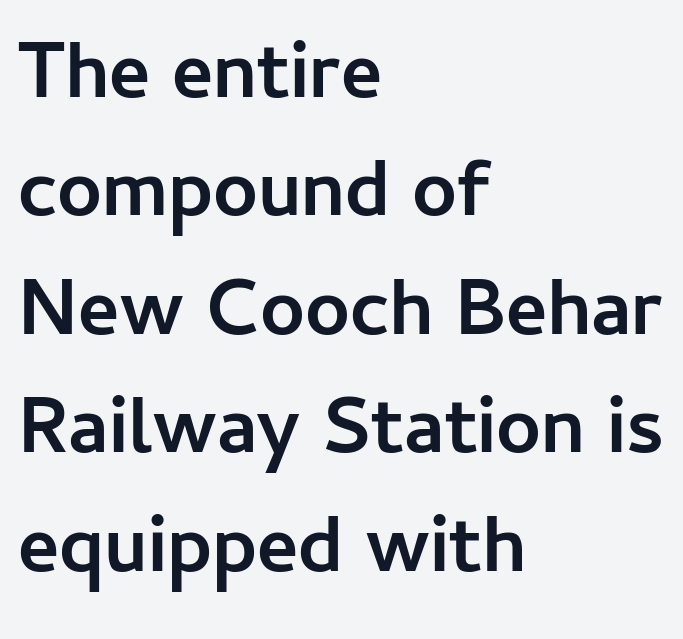
Q: Is the text bold? A: Yes.
Q: Is the text italic (slanted)? A: No, it is upright.
Q: Is the typeface a serif or a sans-serif typeface? A: Sans-serif.
Q: Is the text underlined? A: No.
Q: How is the paragraph aligned? A: Left-aligned.
Q: Is the spacing between letters normal or unusually wide? A: Normal.
Q: Is the spacing between lines tight, normal or loose? A: Normal.
Q: Width (condensed, normal, or wide)? A: Normal.
Q: Stroke contrast? A: Low.
Q: x-height? A: Medium.
Q: Monospaced? A: No.
